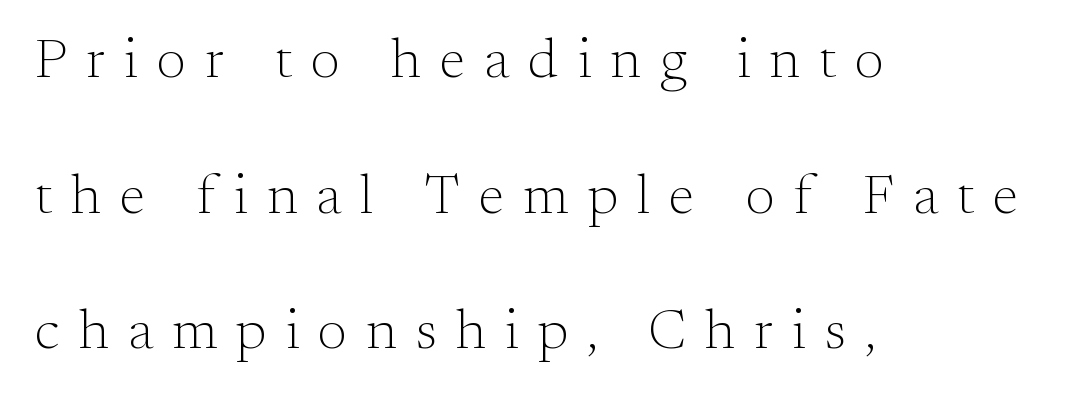
The image shows 56 px light serif type, upright; set left-aligned, loose line spacing (2.42x), unusually wide letter spacing (+0.34 em), not underlined; medium stroke contrast and a small x-height.
